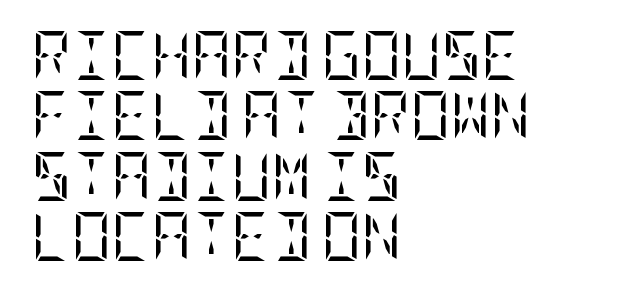
The rendering anchors every line to the left-hand side. There is no visible air inserted between adjacent glyphs. The gap between lines stays unmarked. No italicization has been applied; the sample stays upright. The text was rendered using a seriffed face with decorative stroke endings. Heft: none added — not bold.
